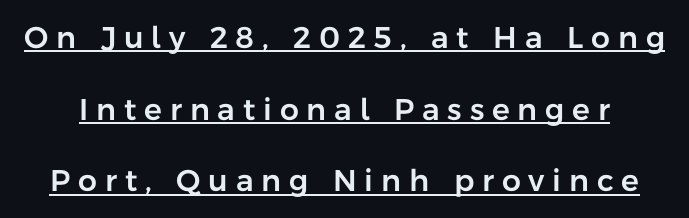
This is underlined copy, the kind a proofreader might mark for attention. A typesetter would call this heavily tracked-out type. The vertical gap from one line to the next is large. Regarding serifs, this sample does without them. Spacing verdict: proportional, widths tailored to each character.
